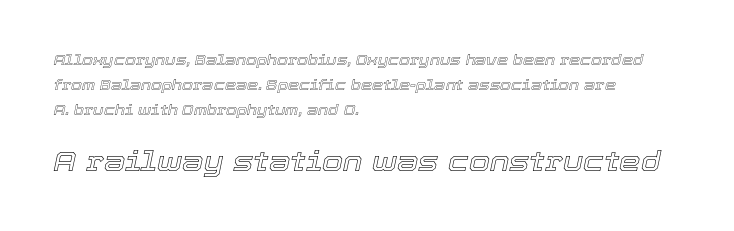
Q: Is the text italic (slanted)? A: Yes, it leans right by about 12 degrees.
Q: Is the text underlined? A: No.
Q: How is the paragraph aligned? A: Left-aligned.
Q: Is the spacing between letters normal or unusually wide? A: Normal.
Q: Which block of text is set in a larger size, the first (top) or the second (bottom)? A: The second (bottom) one.
